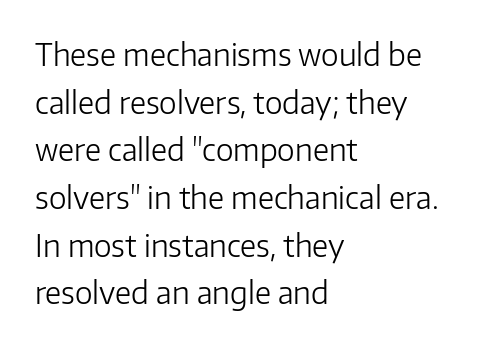
Q: Is the text bold? A: No.
Q: Is the text italic (slanted)? A: No, it is upright.
Q: Is the typeface a serif or a sans-serif typeface? A: Sans-serif.
Q: Is the text underlined? A: No.
Q: How is the paragraph aligned? A: Left-aligned.
Q: Is the spacing between letters normal or unusually wide? A: Normal.
Q: Is the spacing between lines tight, normal or loose? A: Normal.
Q: Width (condensed, normal, or wide)? A: Normal.
Q: Stroke contrast? A: Low.
Q: x-height? A: Medium.
Q: Monospaced? A: No.
